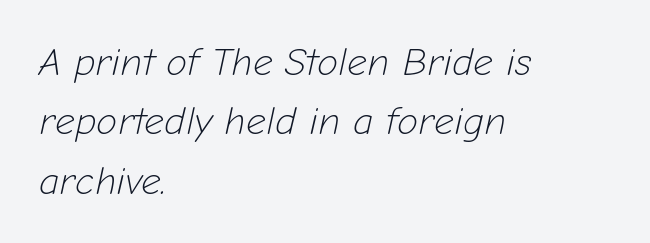
Q: Is the text bold? A: No.
Q: Is the text italic (slanted)? A: Yes, it leans right by about 12 degrees.
Q: Is the text underlined? A: No.
Q: How is the paragraph aligned? A: Left-aligned.
Q: Is the spacing between letters normal or unusually wide? A: Normal.
Q: Is the spacing between lines tight, normal or loose? A: Normal.
Q: Width (condensed, normal, or wide)? A: Normal.
Q: Stroke contrast? A: Low.
Q: x-height? A: Medium.
Q: Monospaced? A: No.
